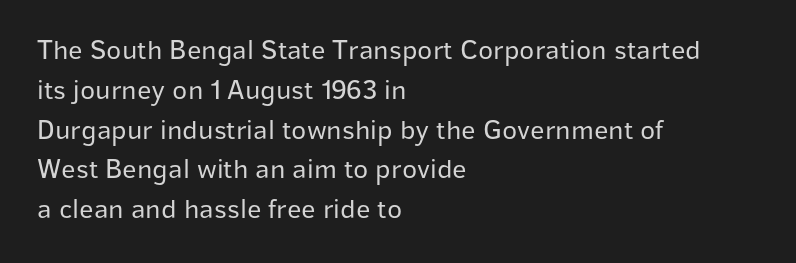
{"serif": "no", "italic": "no", "bold": "no", "weight": "regular", "width": "normal", "stroke_contrast": "low", "x_height": "medium", "monospaced": "no", "underline": "no", "align": "left", "line_spacing": "normal", "line_spacing_ratio": 1.42, "letter_spacing": "normal", "letter_spacing_em": 0.0, "glyph_px": 28}
